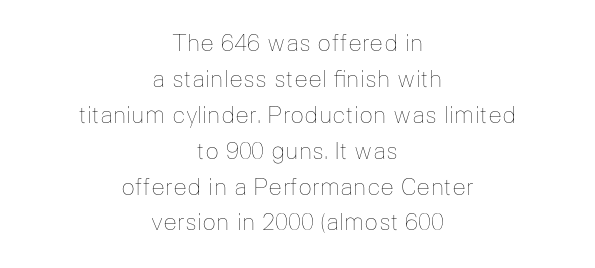
The image shows 23 px text type, upright; set centered, normal line spacing (1.56x), normal letter spacing, not underlined.
